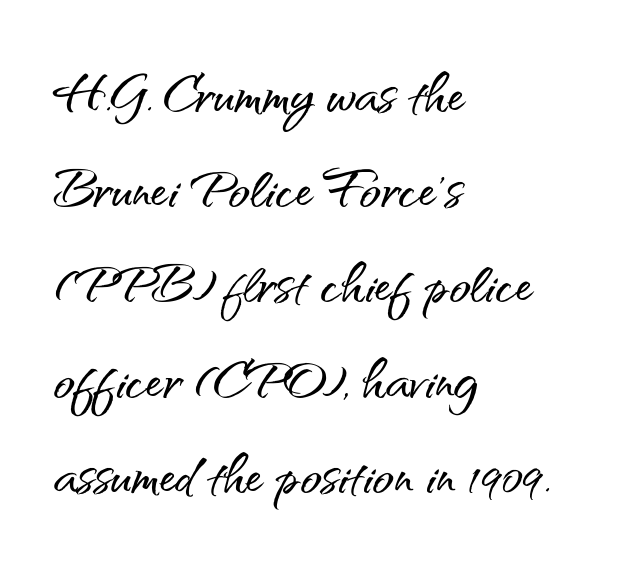
The image shows 70 px sans-serif type; set left-aligned, normal line spacing (1.36x), normal letter spacing, not underlined; medium stroke contrast and a small x-height.
